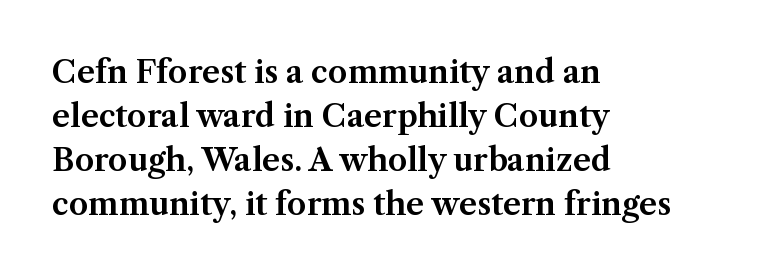
Q: Is the text italic (slanted)? A: No, it is upright.
Q: Is the typeface a serif or a sans-serif typeface? A: Serif.
Q: Is the text underlined? A: No.
Q: How is the paragraph aligned? A: Left-aligned.
Q: Is the spacing between letters normal or unusually wide? A: Normal.
Q: Is the spacing between lines tight, normal or loose? A: Normal.
Q: Width (condensed, normal, or wide)? A: Normal.
Q: Stroke contrast? A: Medium.
Q: x-height? A: Medium.
Q: Monospaced? A: No.
